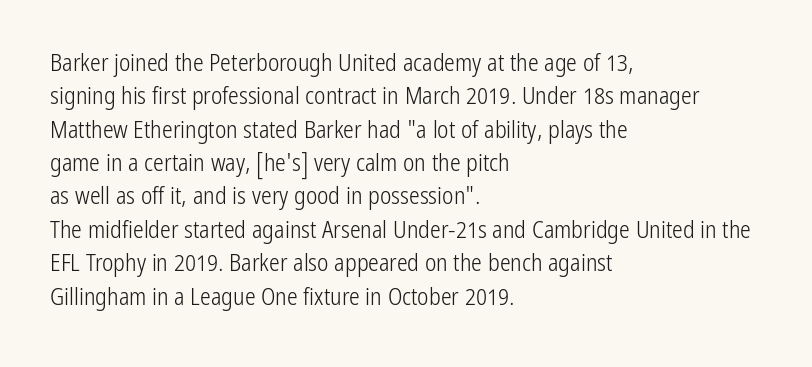
{"italic": "no", "bold": "no", "underline": "no", "align": "left", "line_spacing": "normal", "line_spacing_ratio": 1.39, "letter_spacing": "normal", "letter_spacing_em": 0.0, "glyph_px": 24}
